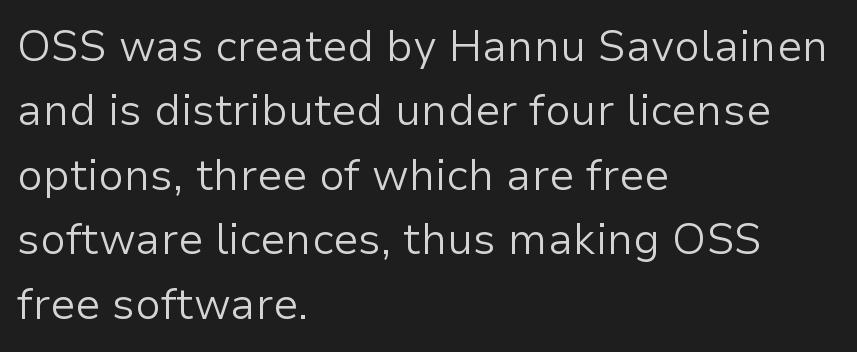
{"serif": "no", "italic": "no", "bold": "no", "weight": "light", "width": "normal", "stroke_contrast": "low", "x_height": "medium", "monospaced": "no", "underline": "no", "align": "left", "line_spacing": "normal", "line_spacing_ratio": 1.5, "letter_spacing": "normal", "letter_spacing_em": 0.0, "glyph_px": 43}
